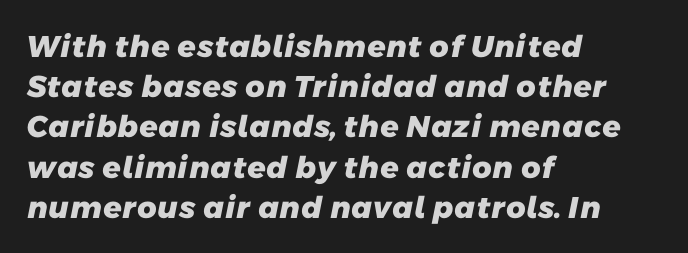
Q: Is the text bold? A: Yes.
Q: Is the typeface a serif or a sans-serif typeface? A: Sans-serif.
Q: Is the text underlined? A: No.
Q: How is the paragraph aligned? A: Left-aligned.
Q: Is the spacing between letters normal or unusually wide? A: Normal.
Q: Is the spacing between lines tight, normal or loose? A: Normal.
Q: Width (condensed, normal, or wide)? A: Normal.
Q: Stroke contrast? A: Low.
Q: x-height? A: Medium.
Q: Monospaced? A: No.
